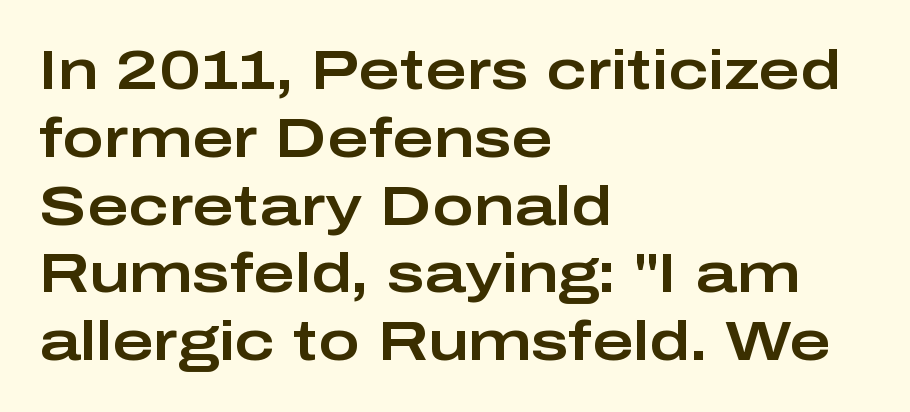
Q: Is the text italic (slanted)? A: No, it is upright.
Q: Is the typeface a serif or a sans-serif typeface? A: Sans-serif.
Q: Is the text underlined? A: No.
Q: How is the paragraph aligned? A: Left-aligned.
Q: Is the spacing between letters normal or unusually wide? A: Normal.
Q: Width (condensed, normal, or wide)? A: Wide.
Q: Stroke contrast? A: Low.
Q: x-height? A: Medium.
Q: Monospaced? A: No.
